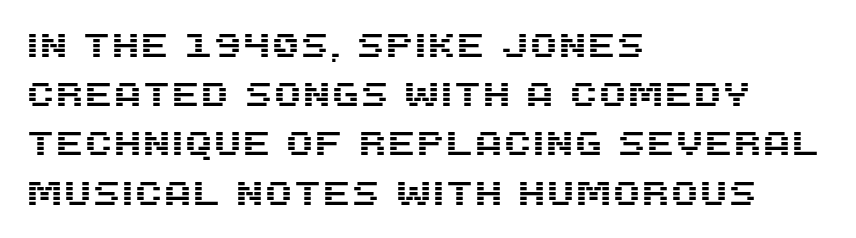
{"serif": "no", "italic": "no", "width": "normal", "stroke_contrast": "medium", "x_height": "large", "monospaced": "no", "underline": "no", "align": "left", "line_spacing": "normal", "line_spacing_ratio": 1.49, "letter_spacing": "normal", "letter_spacing_em": 0.0, "glyph_px": 33}
